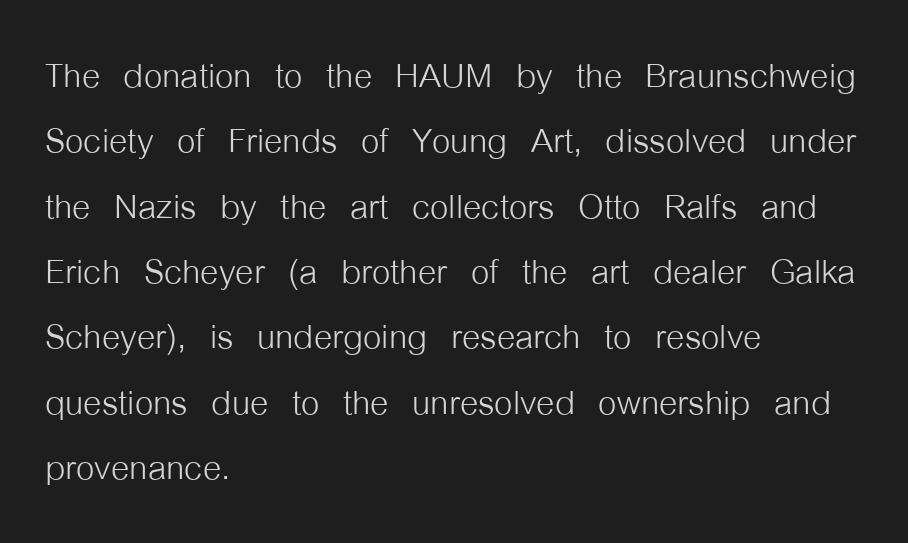
Q: Is the text bold? A: No.
Q: Is the text italic (slanted)? A: No, it is upright.
Q: Is the typeface a serif or a sans-serif typeface? A: Sans-serif.
Q: Is the text underlined? A: No.
Q: How is the paragraph aligned? A: Left-aligned.
Q: Is the spacing between letters normal or unusually wide? A: Normal.
Q: Is the spacing between lines tight, normal or loose? A: Normal.
Q: Width (condensed, normal, or wide)? A: Condensed.
Q: Stroke contrast? A: Low.
Q: x-height? A: Medium.
Q: Monospaced? A: No.
